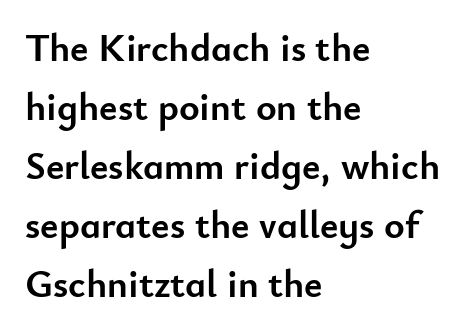
The text block is weighted toward the left margin, trailing off unevenly rightward. Unlike a traditional serif, this face leaves its strokes unadorned. Do the characters align in a grid? No, the font is proportional. What stands out about the letter spacing? Nothing — it is the standard amount.
